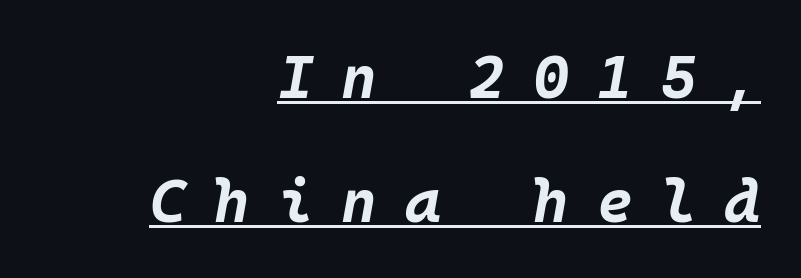
The image shows 61 px bold type, italic (leaning right); set right-aligned, loose line spacing (2.03x), unusually wide letter spacing (+0.46 em), underlined; low stroke contrast and a large x-height.
